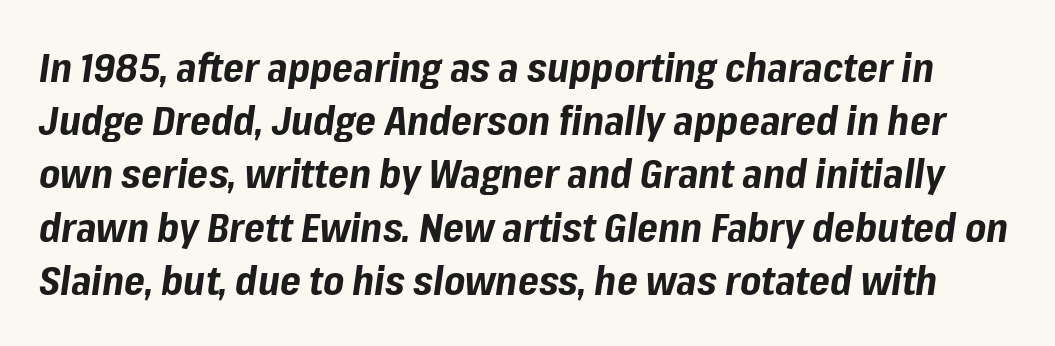
Descenders are the only things crossing below the line. Normally led — the rows are evenly, conventionally spaced. Weight: bold. Honestly, the letter spacing is just normal — you wouldn't notice it. The axis of the letterforms is tilted away from vertical. Think of a printed novel: that variable character pitch is what you see here.
